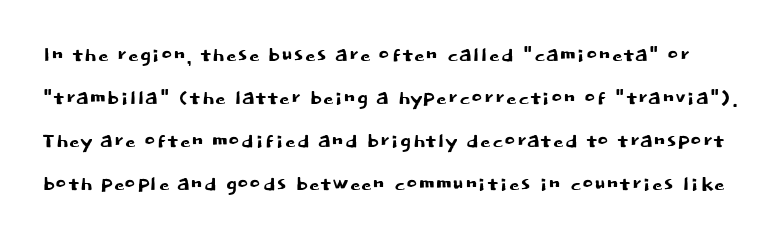
The image shows 27 px text type, upright; set normal line spacing (1.59x), normal letter spacing, not underlined.
